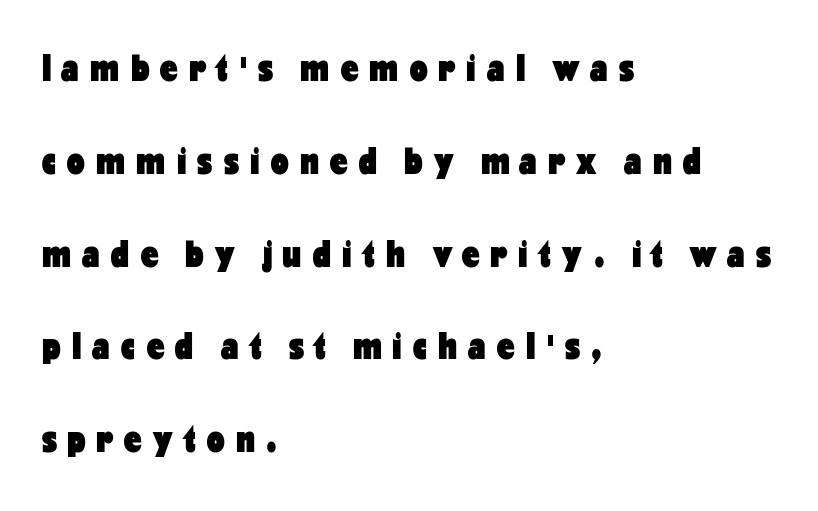
{"serif": "no", "italic": "no", "bold": "yes", "weight": "heavy", "width": "condensed", "stroke_contrast": "low", "x_height": "medium", "monospaced": "no", "underline": "no", "align": "left", "line_spacing": "loose", "line_spacing_ratio": 2.38, "letter_spacing": "wide", "letter_spacing_em": 0.29, "glyph_px": 39}
